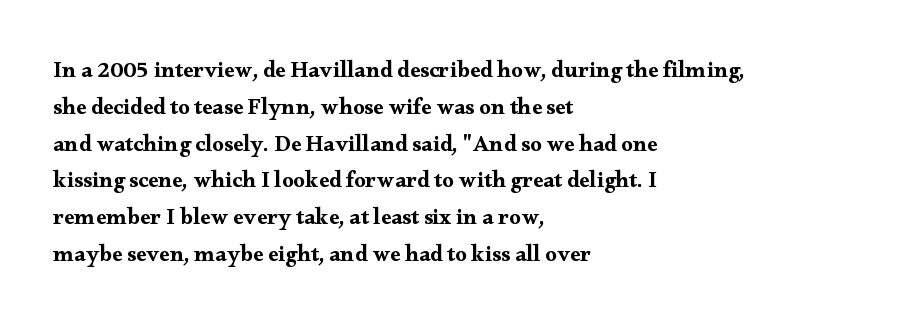
{"italic": "no", "underline": "no", "align": "left", "line_spacing": "normal", "line_spacing_ratio": 1.6, "letter_spacing": "normal", "letter_spacing_em": 0.0, "glyph_px": 23}
